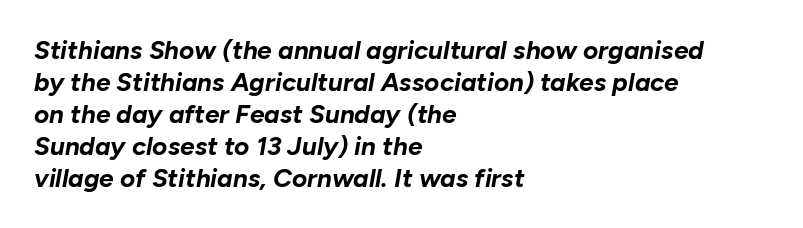
Nobody touched the tracking dial on this one. The typesetter chose a ragged-right arrangement here. In terms of posture, this sample is oblique. The area under the type is left untouched.
